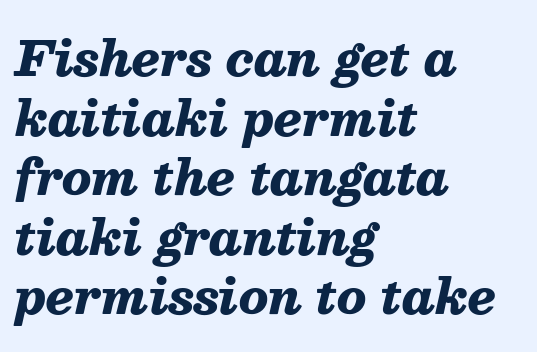
Q: Is the text bold? A: Yes.
Q: Is the text italic (slanted)? A: Yes, it leans right by about 13 degrees.
Q: Is the text underlined? A: No.
Q: How is the paragraph aligned? A: Left-aligned.
Q: Is the spacing between letters normal or unusually wide? A: Normal.
Q: Width (condensed, normal, or wide)? A: Normal.
Q: Stroke contrast? A: Medium.
Q: x-height? A: Medium.
Q: Monospaced? A: No.
